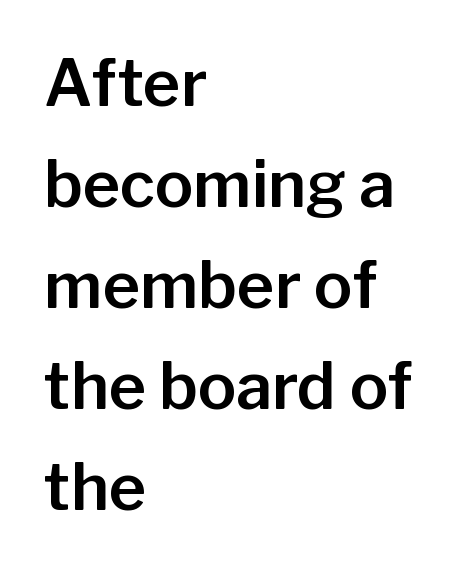
{"serif": "no", "italic": "no", "width": "normal", "stroke_contrast": "low", "x_height": "medium", "monospaced": "no", "underline": "no", "align": "left", "line_spacing": "normal", "line_spacing_ratio": 1.58, "letter_spacing": "normal", "letter_spacing_em": 0.0, "glyph_px": 64}
